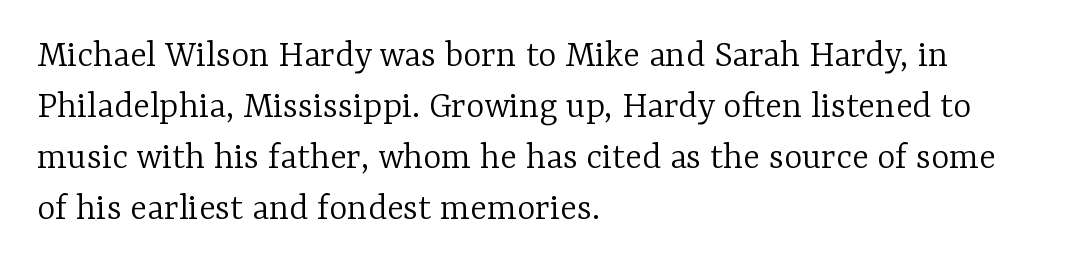
Q: Is the text bold? A: No.
Q: Is the text italic (slanted)? A: No, it is upright.
Q: Is the typeface a serif or a sans-serif typeface? A: Serif.
Q: Is the text underlined? A: No.
Q: How is the paragraph aligned? A: Left-aligned.
Q: Is the spacing between letters normal or unusually wide? A: Normal.
Q: Is the spacing between lines tight, normal or loose? A: Normal.
Q: Width (condensed, normal, or wide)? A: Normal.
Q: Stroke contrast? A: Low.
Q: x-height? A: Medium.
Q: Monospaced? A: No.
